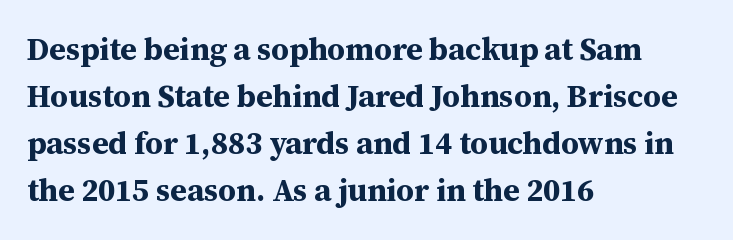
The horizontal fit of the characters is conventional and even. Compared with typical paragraphs, the rows here are spaced about the same. Each line starts at the same left margin while the right side varies. The glyphs in this specimen are seriffed. The letters advance in unequal steps, a hallmark of proportional type. When letters stand straight like this, we call the style roman or upright.
